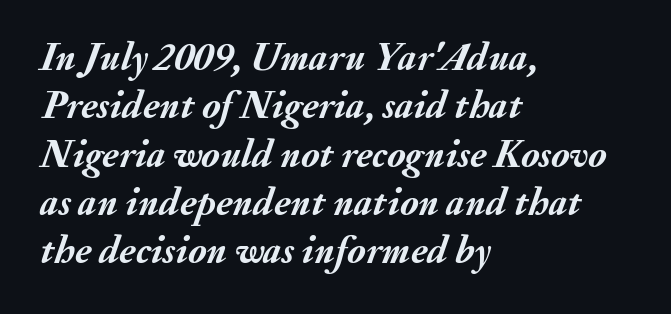
Strokes here are thick enough to call this a true bold. The space beneath each line is pristine and unruled. These lines are rendered in a variable-pitch font. Compared with a centered layout, this one pins lines to the left instead. When letters slant like this, we call the style italic. The tracking reads as untouched default to a designer's eye.
